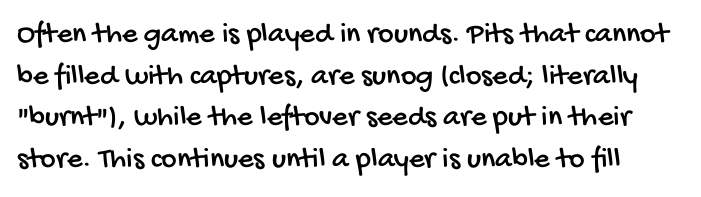
The image shows 30 px condensed sans-serif type; set normal line spacing (1.39x), normal letter spacing, not underlined; low stroke contrast and a large x-height.
